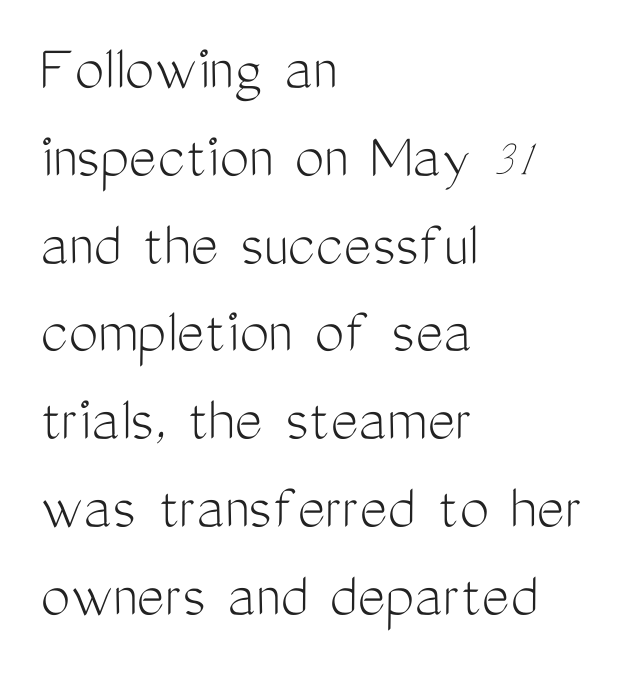
The image shows 66 px light, condensed sans-serif type, upright; set left-aligned, normal line spacing (1.33x), normal letter spacing, not underlined; medium stroke contrast and a medium x-height.
